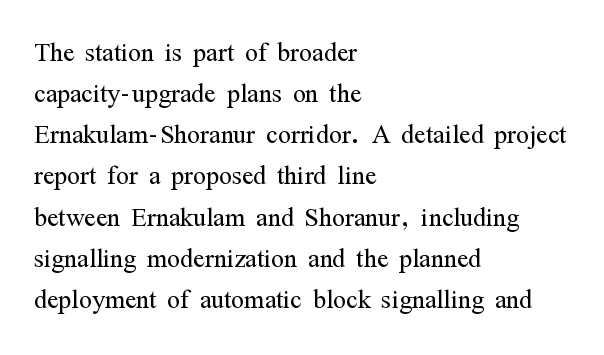
{"serif": "yes", "italic": "no", "bold": "no", "weight": "light", "width": "condensed", "stroke_contrast": "medium", "x_height": "medium", "monospaced": "no", "underline": "no", "align": "left", "line_spacing_ratio": 1.21, "letter_spacing": "normal", "letter_spacing_em": 0.0, "glyph_px": 34}
